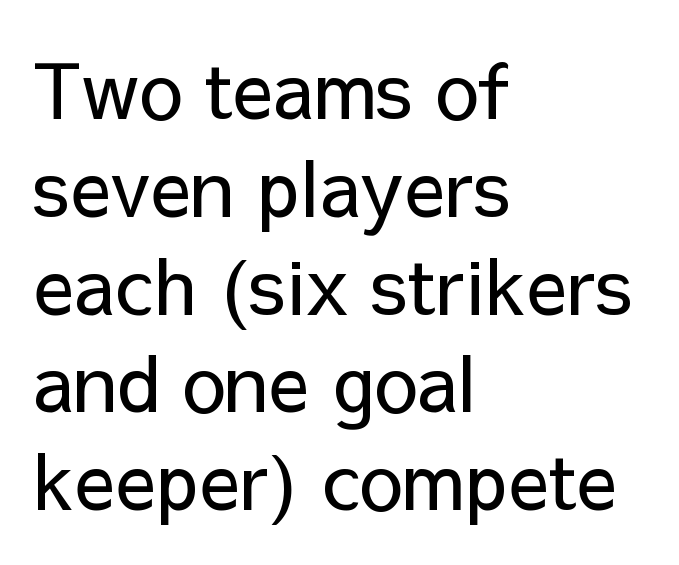
The space between consecutive lines is moderate. Quick note: not italic, upright. The font sits on the lighter half of the weight spectrum, regular included. Spacing verdict: proportional, widths tailored to each character. The glyphs in this specimen are sans serif.
